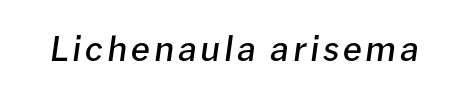
{"italic": "yes", "lean": "right", "slant_degrees": 8, "bold": "semi", "weight": "semibold", "width": "normal", "stroke_contrast": "low", "x_height": "medium", "monospaced": "no", "underline": "no", "glyph_px": 34}
